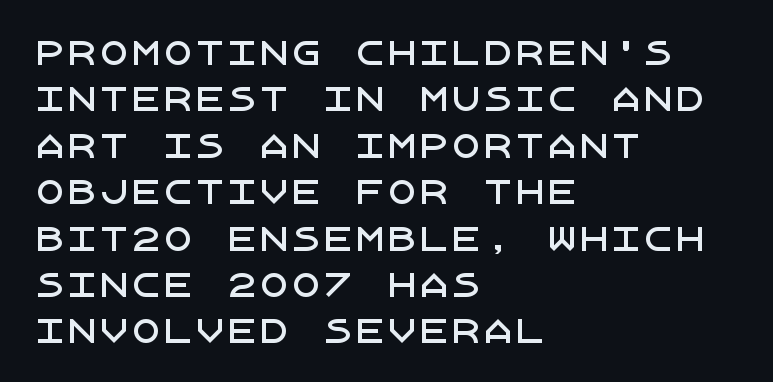
{"serif": "no", "italic": "no", "width": "normal", "stroke_contrast": "low", "x_height": "large", "underline": "no", "align": "left", "line_spacing": "normal", "line_spacing_ratio": 1.45, "letter_spacing": "normal", "letter_spacing_em": 0.0, "glyph_px": 32}
